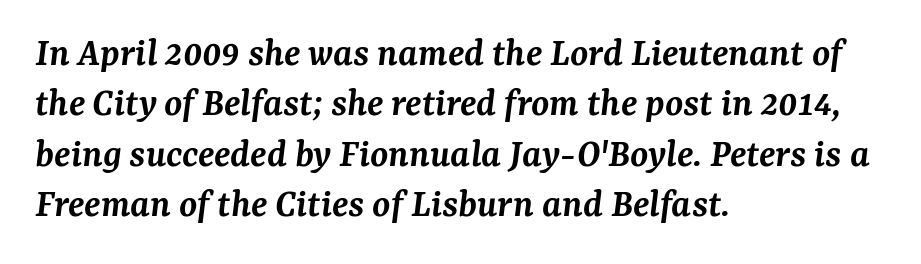
The image shows 41 px semibold serif type, italic (leaning right); set left-aligned, line spacing 1.23x, normal letter spacing, not underlined; medium stroke contrast and a medium x-height.
